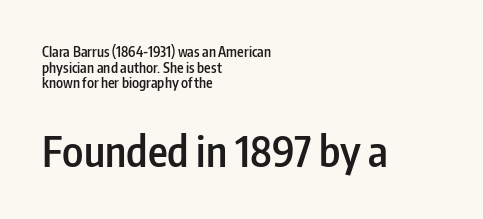
{"serif": "no", "italic": "no", "bold": "semi", "weight": "semibold", "width": "condensed", "stroke_contrast": "low", "x_height": "medium", "monospaced": "no", "underline": "no", "align": "left", "line_spacing": "tight", "line_spacing_ratio": 1.12, "letter_spacing": "normal", "letter_spacing_em": 0.0, "larger_block": "second", "size_ratio": 3.0, "glyph_px": 42}
